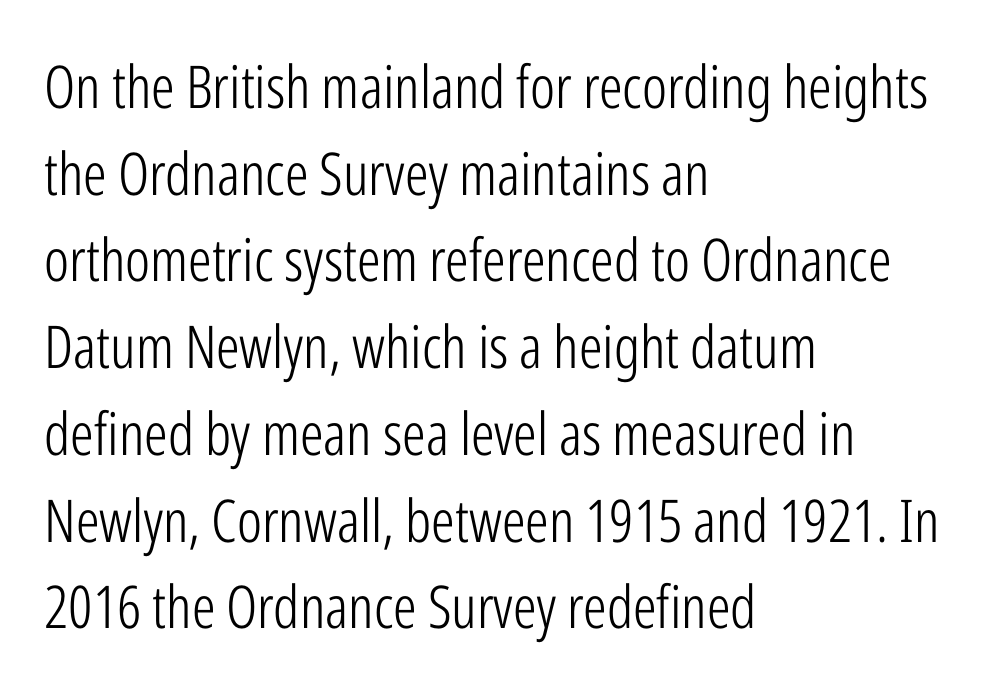
{"serif": "no", "italic": "no", "bold": "no", "weight": "light", "width": "condensed", "stroke_contrast": "low", "x_height": "medium", "monospaced": "no", "underline": "no", "align": "left", "line_spacing": "normal", "line_spacing_ratio": 1.47, "letter_spacing": "normal", "letter_spacing_em": 0.0, "glyph_px": 59}
